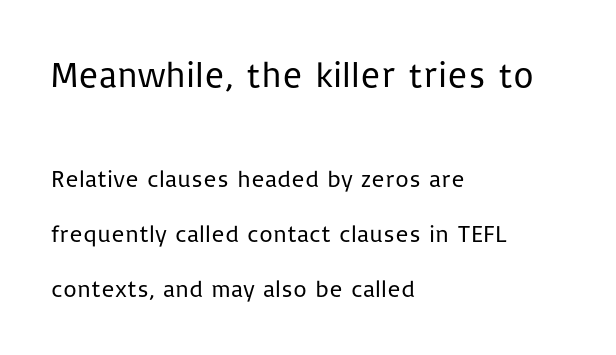
Bare-footed words on every line. Rendered with straight, roman letterforms. The type is set solid horizontally, with unmodified tracking. Large over small — that's the arrangement of the two blocks here. Stems and bowls with no extra thickness — not bold. The font family rendered here belongs to the sans-serif group.
